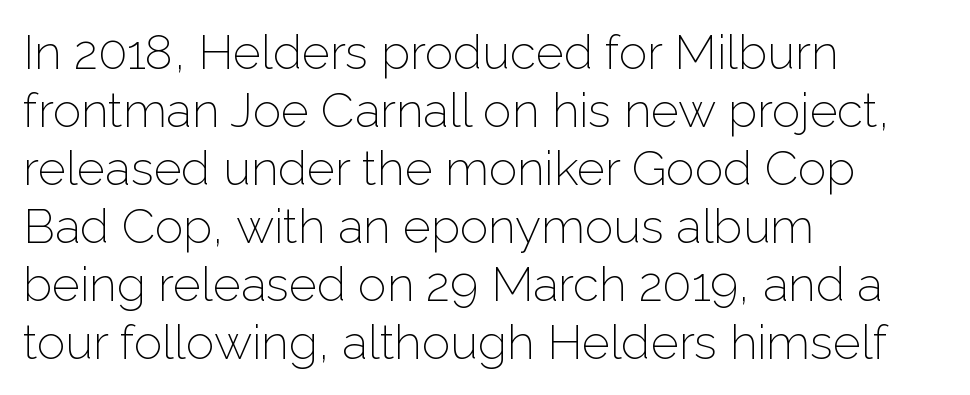
{"serif": "no", "italic": "no", "bold": "no", "weight": "light", "width": "normal", "stroke_contrast": "low", "x_height": "medium", "monospaced": "no", "underline": "no", "align": "left", "line_spacing_ratio": 1.21, "letter_spacing": "normal", "letter_spacing_em": 0.0, "glyph_px": 48}
